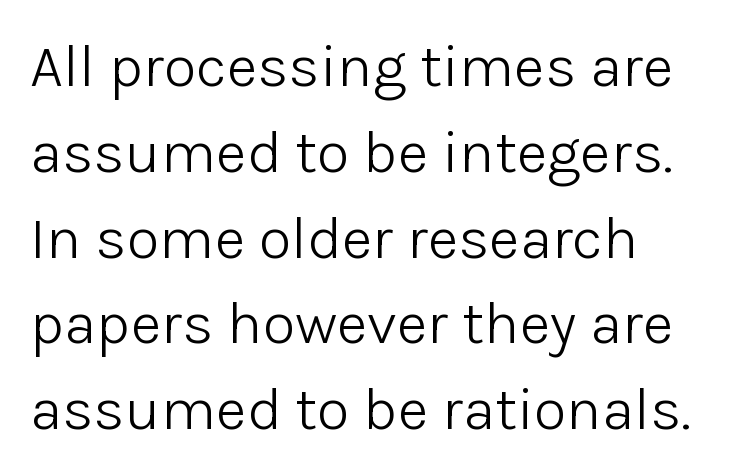
Q: Is the text bold? A: No.
Q: Is the text italic (slanted)? A: No, it is upright.
Q: Is the typeface a serif or a sans-serif typeface? A: Sans-serif.
Q: Is the text underlined? A: No.
Q: Is the spacing between letters normal or unusually wide? A: Normal.
Q: Is the spacing between lines tight, normal or loose? A: Normal.
Q: Width (condensed, normal, or wide)? A: Normal.
Q: Stroke contrast? A: Low.
Q: x-height? A: Medium.
Q: Monospaced? A: No.
